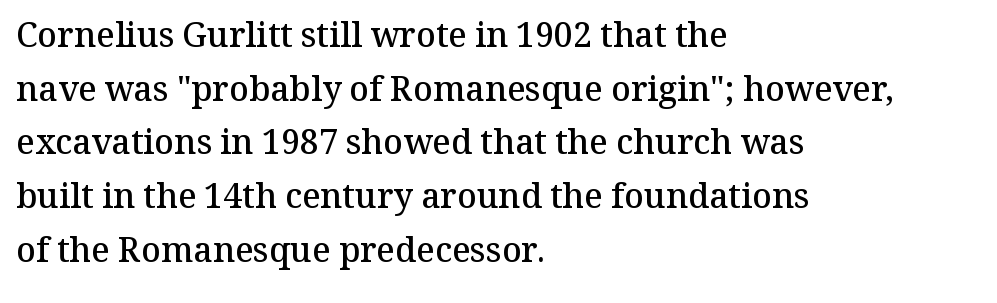
{"serif": "yes", "italic": "no", "bold": "semi", "weight": "semibold", "width": "normal", "stroke_contrast": "medium", "x_height": "medium", "monospaced": "no", "underline": "no", "align": "left", "line_spacing": "normal", "line_spacing_ratio": 1.58, "letter_spacing": "normal", "letter_spacing_em": 0.0, "glyph_px": 34}
